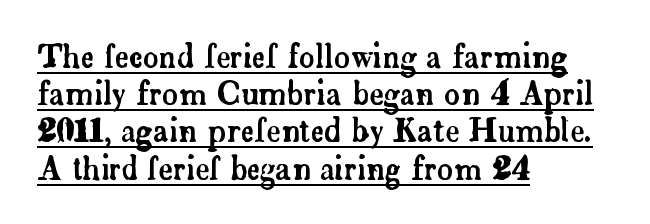
The image shows 31 px serif type, upright; set left-aligned, line spacing 1.2x, normal letter spacing, underlined; low stroke contrast and a small x-height.
